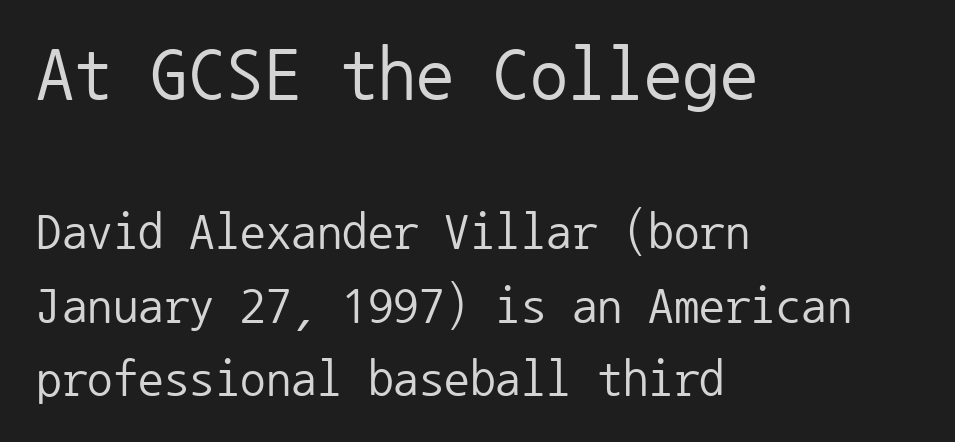
The paragraph has a hard left edge and a soft right edge. No word sits above an underline. The lettering stays uniformly vertical, giving the passage a roman look. Stroke thickness stays within the range of a standard reading face or lighter.
